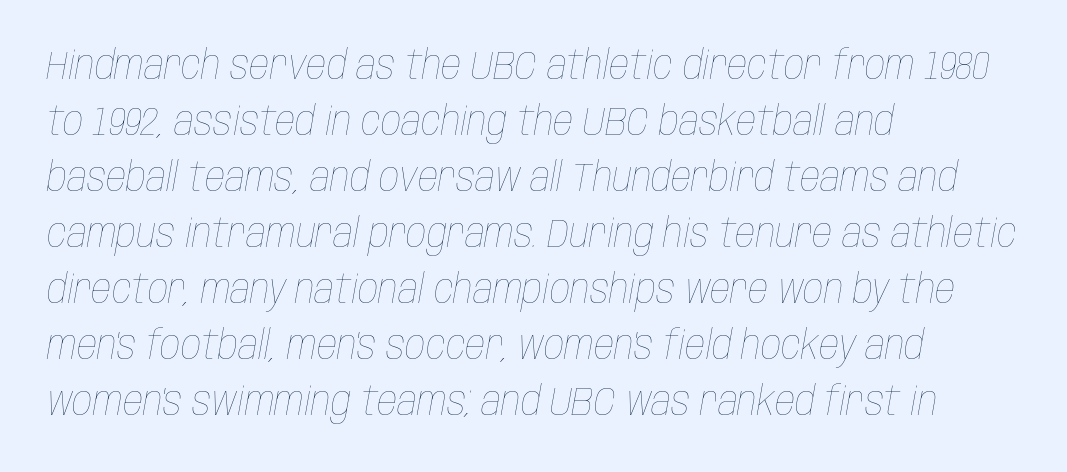
These lines are rendered in a variable-pitch font. The ragged edge is on the right, which tells us the setting is flush left. Evenly set lines give the paragraph a standard silhouette. Caption: standard tracking, unaltered. The foot of each line stays bare and open.
